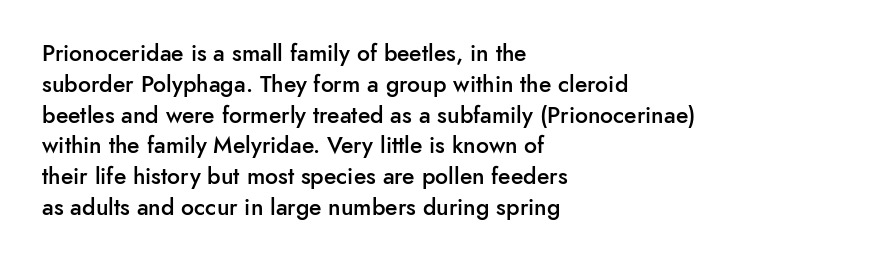
Whoever set this chose a conventional vertical rhythm. There is no visible air inserted between adjacent glyphs. Where is the straight margin? On the left. Type without underlining. The specimen reads as upright at a glance. The typesetting leans somewhat heavy: a semibold.
